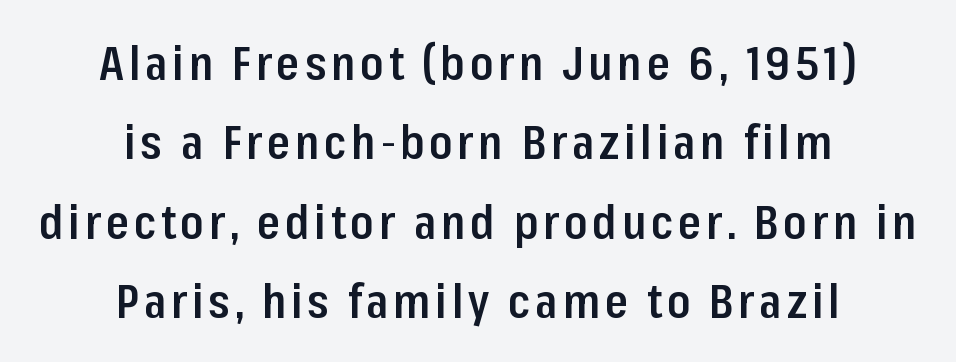
The letters advance in unequal steps, a hallmark of proportional type. Short and long lines alike share a common midpoint. This is roman type, the default non-slanted kind. Letters rest on an invisible, unmarked baseline. The type family on display is of the sans-serif kind. As a designer I'd log this as weight 600, semibold.
